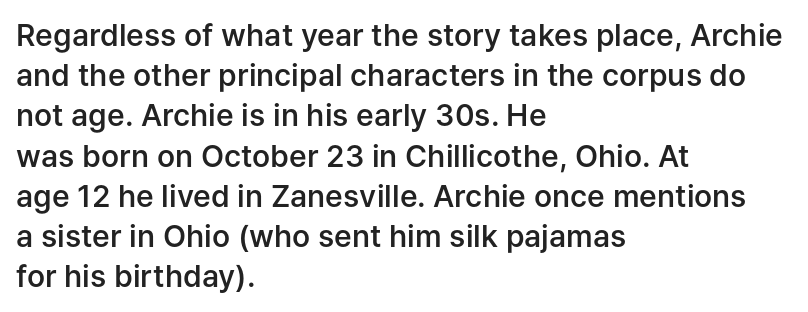
Q: Is the text bold? A: Semi-bold.
Q: Is the text italic (slanted)? A: No, it is upright.
Q: Is the typeface a serif or a sans-serif typeface? A: Sans-serif.
Q: Is the text underlined? A: No.
Q: How is the paragraph aligned? A: Left-aligned.
Q: Is the spacing between letters normal or unusually wide? A: Normal.
Q: Is the spacing between lines tight, normal or loose? A: Normal.
Q: Width (condensed, normal, or wide)? A: Normal.
Q: Stroke contrast? A: Low.
Q: x-height? A: Medium.
Q: Monospaced? A: No.
